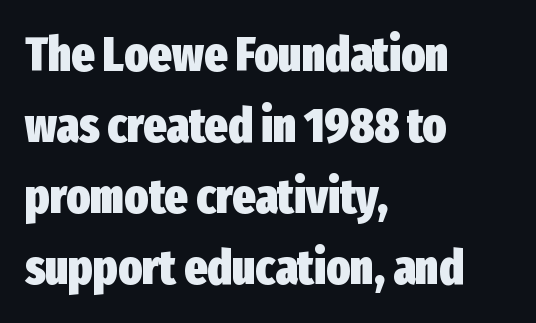
Q: Is the text bold? A: Yes.
Q: Is the text italic (slanted)? A: No, it is upright.
Q: Is the typeface a serif or a sans-serif typeface? A: Sans-serif.
Q: Is the text underlined? A: No.
Q: How is the paragraph aligned? A: Left-aligned.
Q: Is the spacing between letters normal or unusually wide? A: Normal.
Q: Is the spacing between lines tight, normal or loose? A: Normal.
Q: Width (condensed, normal, or wide)? A: Condensed.
Q: Stroke contrast? A: Low.
Q: x-height? A: Medium.
Q: Monospaced? A: No.
